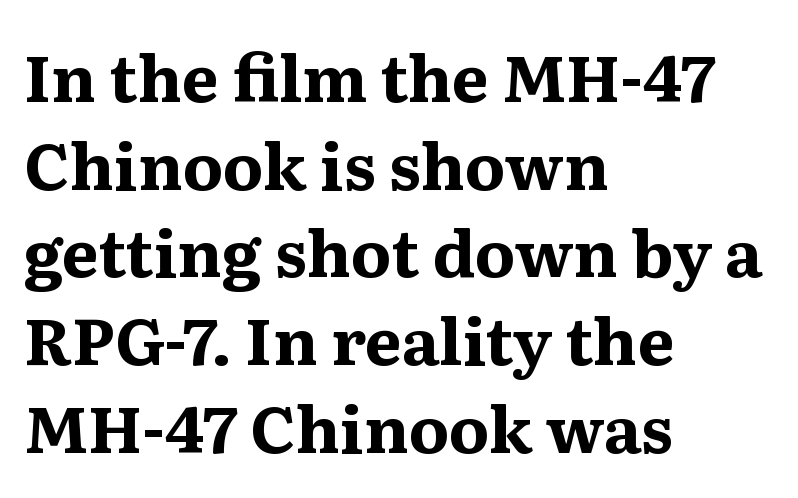
The image shows 65 px bold serif type, upright; set left-aligned, normal line spacing (1.35x), normal letter spacing, not underlined; medium stroke contrast and a medium x-height.
